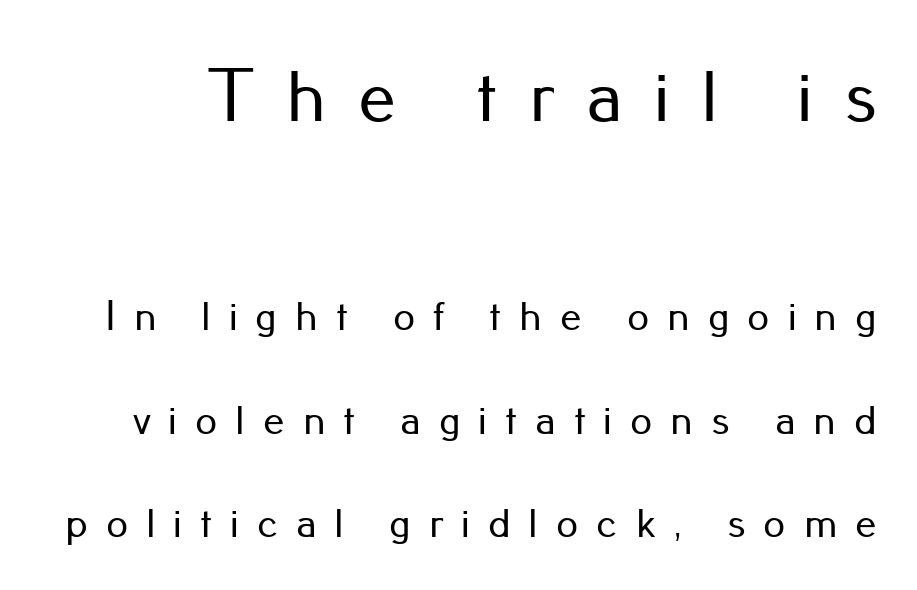
Descender tails drop into unmarked territory. The lettering stays uniformly vertical, giving the passage a roman look. A student would notice the top passage is typeset larger than what follows. Grotesque or geometric, the face here clearly has no serifs.
